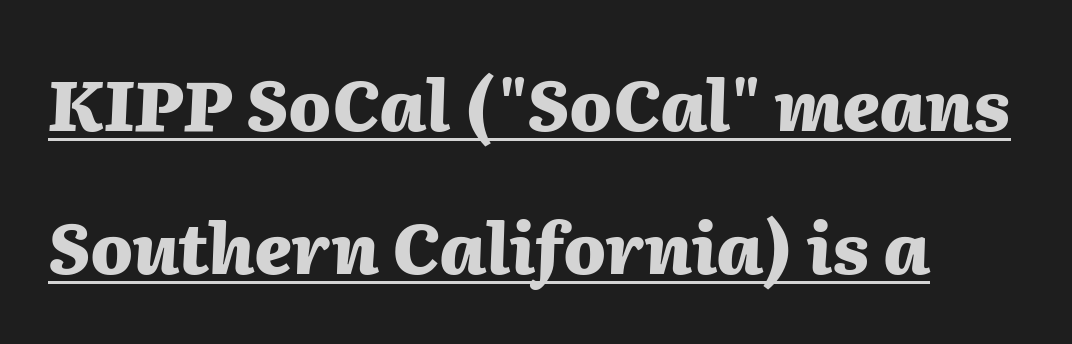
{"italic": "yes", "lean": "right", "slant_degrees": 2, "bold": "yes", "weight": "heavy", "width": "normal", "stroke_contrast": "medium", "x_height": "medium", "monospaced": "no", "underline": "yes", "line_spacing": "loose", "line_spacing_ratio": 2.04, "letter_spacing": "normal", "letter_spacing_em": 0.0, "glyph_px": 70}
